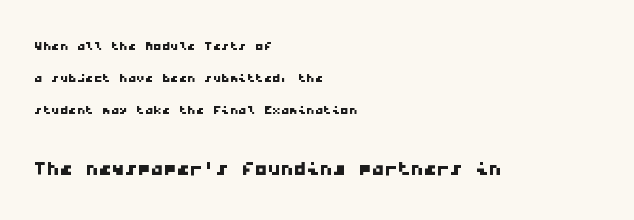
These lines are set flush left with a ragged right edge. Bare-footed words on every line. Caption: upper text group reduced, lower text group enlarged. Letter spacing: default.
